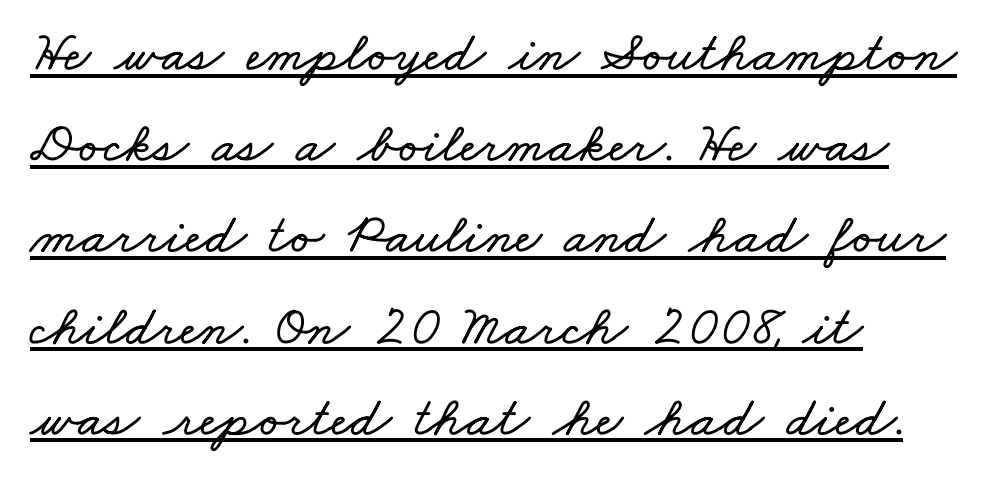
{"width": "wide", "stroke_contrast": "low", "x_height": "small", "monospaced": "no", "underline": "yes", "align": "left", "line_spacing": "normal", "line_spacing_ratio": 1.6, "letter_spacing": "normal", "letter_spacing_em": 0.0, "glyph_px": 57}
